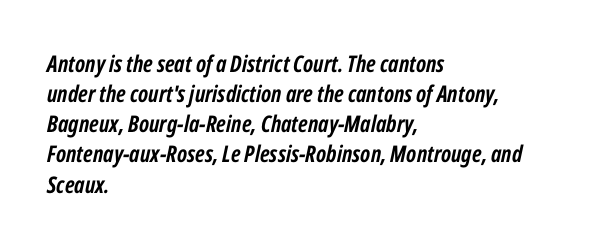
Q: Is the text bold? A: Yes.
Q: Is the text italic (slanted)? A: Yes, it leans right by about 12 degrees.
Q: Is the text underlined? A: No.
Q: How is the paragraph aligned? A: Left-aligned.
Q: Is the spacing between letters normal or unusually wide? A: Normal.
Q: Is the spacing between lines tight, normal or loose? A: Normal.
